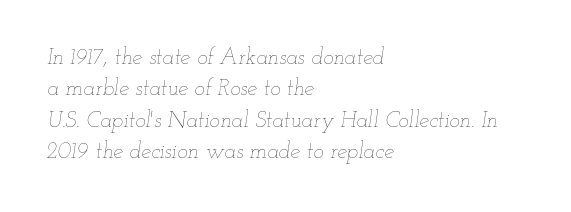
Q: Is the text bold? A: No.
Q: Is the text italic (slanted)? A: Yes, it leans right by about 12 degrees.
Q: Is the text underlined? A: No.
Q: How is the paragraph aligned? A: Left-aligned.
Q: Is the spacing between letters normal or unusually wide? A: Normal.
Q: Is the spacing between lines tight, normal or loose? A: Normal.
